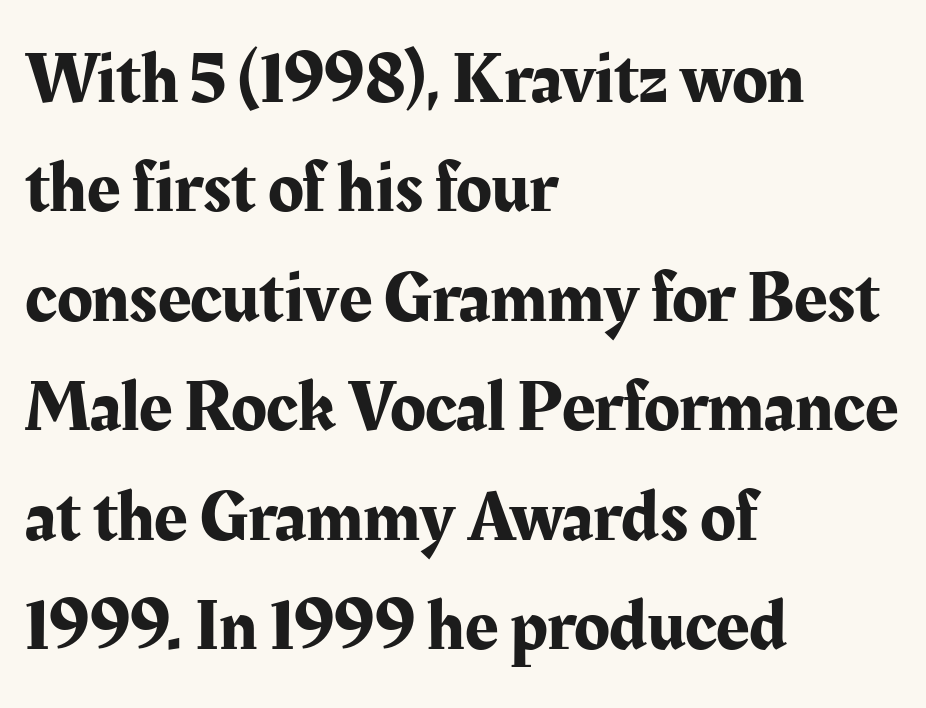
Q: Is the text italic (slanted)? A: No, it is upright.
Q: Is the typeface a serif or a sans-serif typeface? A: Serif.
Q: Is the text underlined? A: No.
Q: How is the paragraph aligned? A: Left-aligned.
Q: Is the spacing between letters normal or unusually wide? A: Normal.
Q: Is the spacing between lines tight, normal or loose? A: Normal.
Q: Width (condensed, normal, or wide)? A: Normal.
Q: Stroke contrast? A: Medium.
Q: x-height? A: Medium.
Q: Monospaced? A: No.
